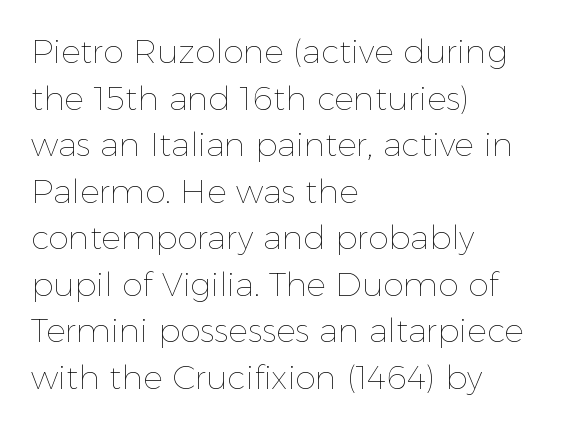
Think of a printed novel: that variable character pitch is what you see here. Caption: standard tracking, unaltered. The vertical gap from one line to the next is medium. Posture: vertical. This rendering features lettering with no underline. Caption: multi-line text, flush left, ragged right.
